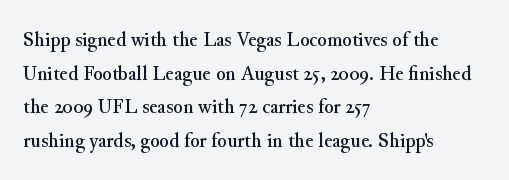
The image shows 22 px text type, upright; set left-aligned, normal line spacing (1.53x), normal letter spacing, not underlined.
